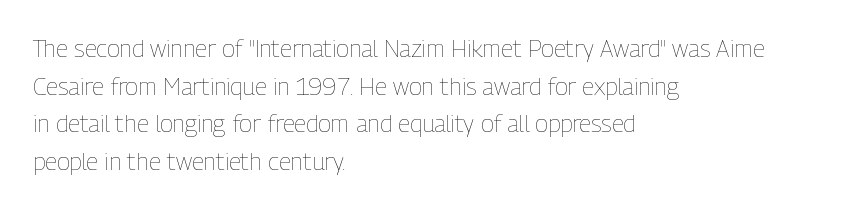
{"italic": "no", "bold": "no", "underline": "no", "align": "left", "line_spacing": "normal", "line_spacing_ratio": 1.57, "letter_spacing": "normal", "letter_spacing_em": 0.0, "glyph_px": 24}
